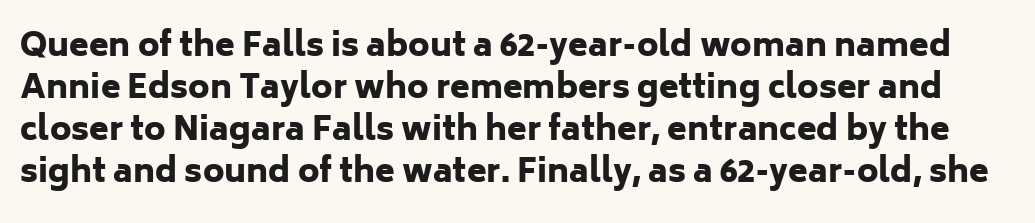
The image shows 32 px heavy sans-serif type, upright; set normal line spacing (1.31x), normal letter spacing, not underlined; low stroke contrast and a medium x-height.
